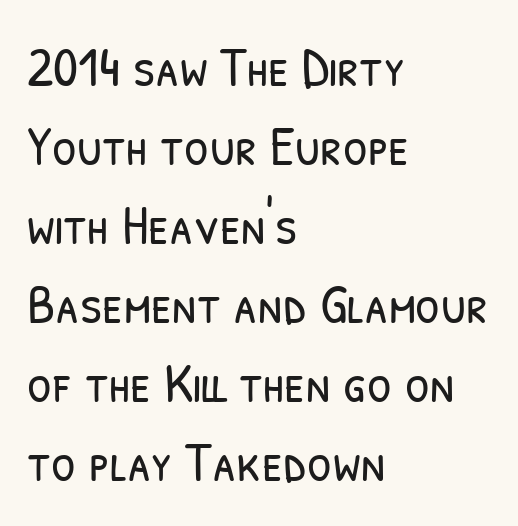
Alignment: flush left. The line texture is even and compact thanks to regular tracking. Descenders are the only things crossing below the line. Whoever set this chose a conventional vertical rhythm.
